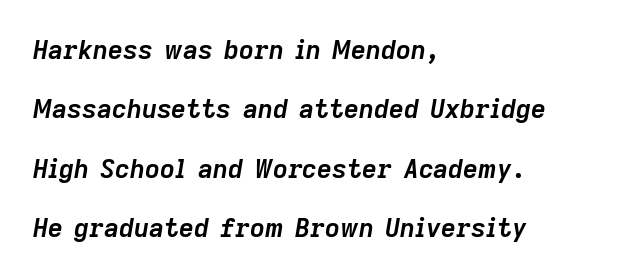
You'd pick this weight for a headline — it's a proper bold. This is oblique type, the kind used for emphasis or titles. Reading down the block, your eye returns to a fixed left position each line. Baseline-to-baseline distance is far greater than the letter height.
